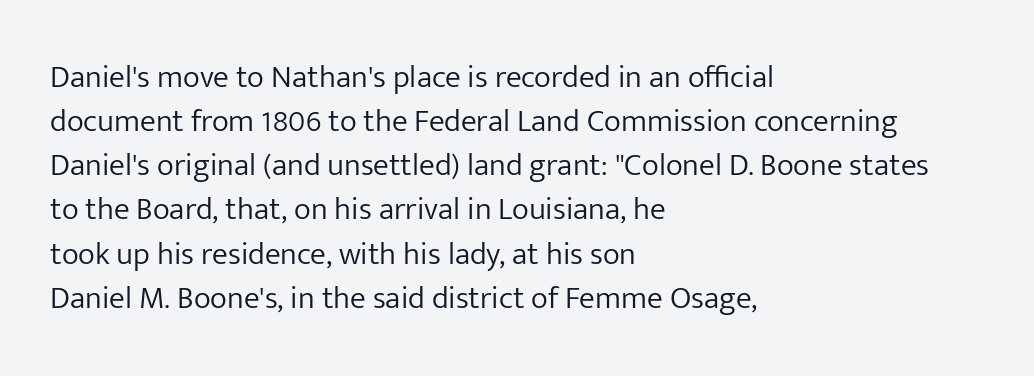
{"serif": "no", "italic": "no", "bold": "no", "weight": "light", "width": "normal", "stroke_contrast": "low", "x_height": "medium", "monospaced": "no", "underline": "no", "align": "left", "line_spacing": "normal", "line_spacing_ratio": 1.38, "letter_spacing": "normal", "letter_spacing_em": 0.0, "glyph_px": 32}
